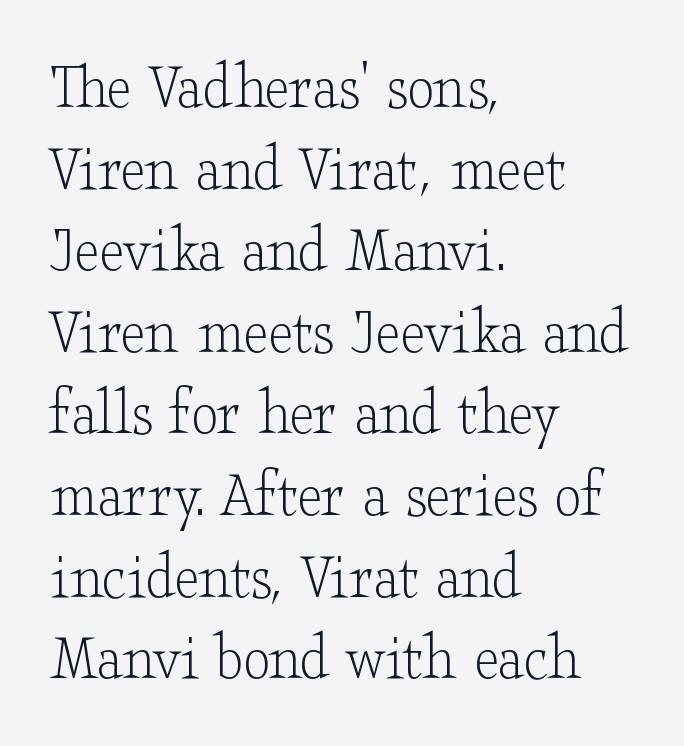
Q: Is the text bold? A: No.
Q: Is the text italic (slanted)? A: No, it is upright.
Q: Is the typeface a serif or a sans-serif typeface? A: Serif.
Q: Is the text underlined? A: No.
Q: How is the paragraph aligned? A: Left-aligned.
Q: Is the spacing between letters normal or unusually wide? A: Normal.
Q: Width (condensed, normal, or wide)? A: Wide.
Q: Stroke contrast? A: Low.
Q: x-height? A: Small.
Q: Monospaced? A: No.
